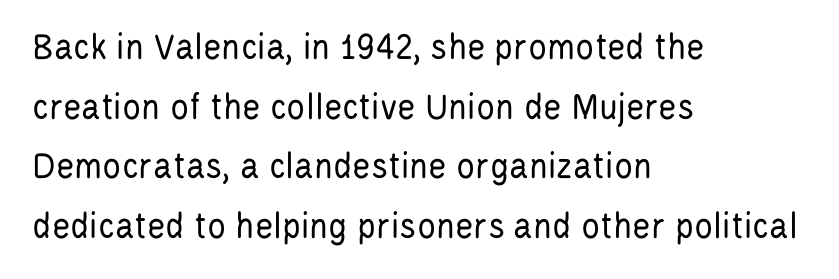
The image shows 39 px regular-weight, condensed sans-serif type, upright; set left-aligned, normal line spacing (1.53x), normal letter spacing, not underlined; low stroke contrast and a large x-height.
